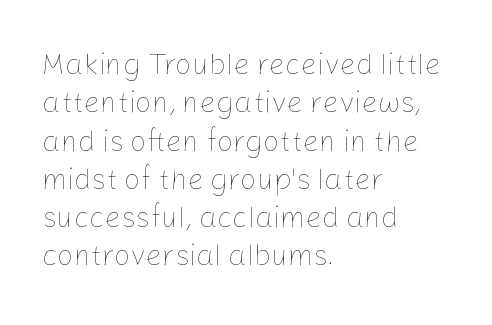
Q: Is the text bold? A: No.
Q: Is the text italic (slanted)? A: No, it is upright.
Q: Is the text underlined? A: No.
Q: How is the paragraph aligned? A: Left-aligned.
Q: Is the spacing between letters normal or unusually wide? A: Normal.
Q: Is the spacing between lines tight, normal or loose? A: Normal.
Q: Width (condensed, normal, or wide)? A: Normal.
Q: Stroke contrast? A: Low.
Q: x-height? A: Medium.
Q: Monospaced? A: No.
